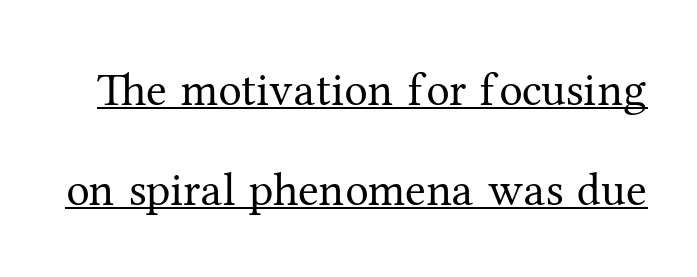
Stroke mass is kept to a normal reading level or below. Compared with typical body copy, the letter spacing here is the same. Every character sits straight up, as roman type does. Character widths vary here, with narrow letters taking less room than wide ones. This block would shrink considerably if given ordinary leading; it's expanded now.
